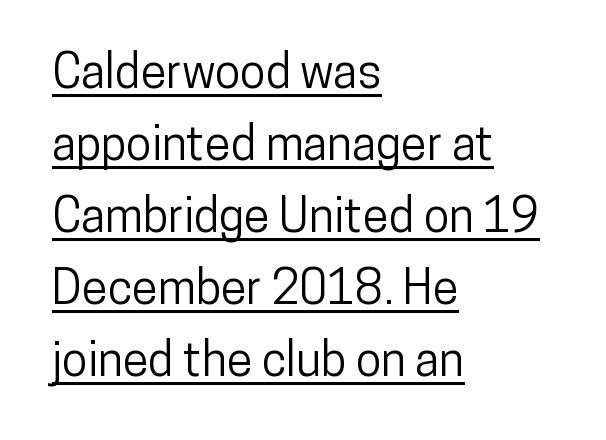
The image shows 47 px condensed sans-serif type, upright; set left-aligned, normal line spacing (1.53x), normal letter spacing, underlined; low stroke contrast and a medium x-height.
